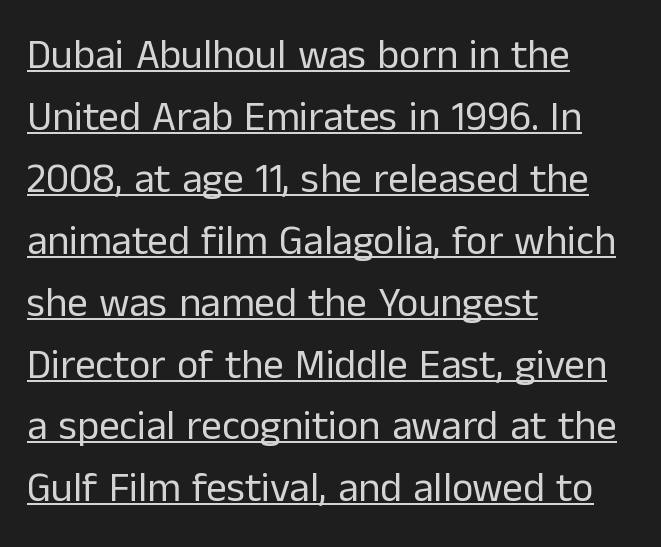
The image shows 41 px regular-weight sans-serif type, upright; set left-aligned, normal line spacing (1.51x), normal letter spacing, underlined; low stroke contrast and a medium x-height.
